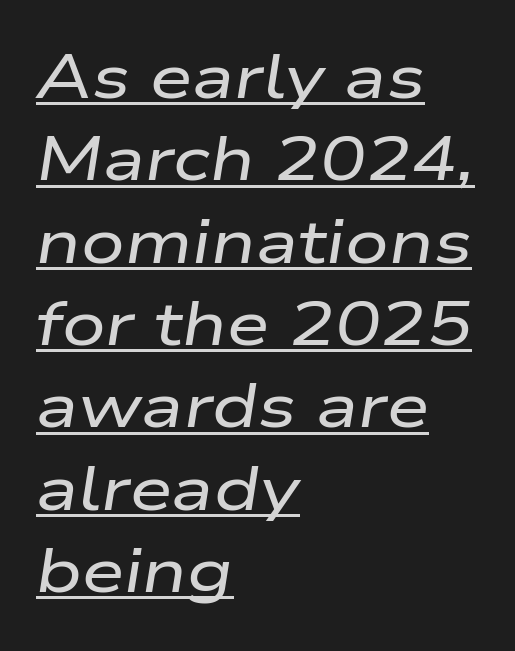
Q: Is the text italic (slanted)? A: Yes, it leans right by about 9 degrees.
Q: Is the text underlined? A: Yes.
Q: How is the paragraph aligned? A: Left-aligned.
Q: Is the spacing between letters normal or unusually wide? A: Normal.
Q: Is the spacing between lines tight, normal or loose? A: Normal.
Q: Width (condensed, normal, or wide)? A: Wide.
Q: Stroke contrast? A: Low.
Q: x-height? A: Medium.
Q: Monospaced? A: No.
